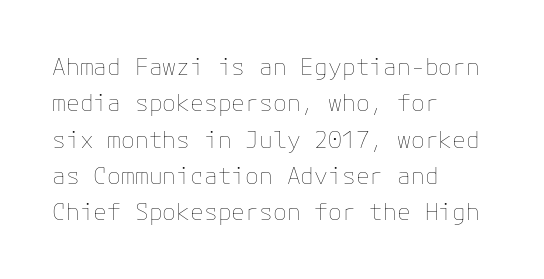
{"italic": "no", "bold": "no", "underline": "no", "align": "left", "line_spacing": "normal", "line_spacing_ratio": 1.58, "letter_spacing": "normal", "letter_spacing_em": 0.0, "glyph_px": 23}
